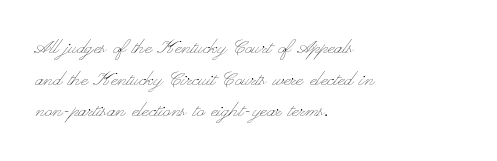
The image shows 24 px text type; set left-aligned, normal line spacing (1.32x), normal letter spacing, not underlined.
